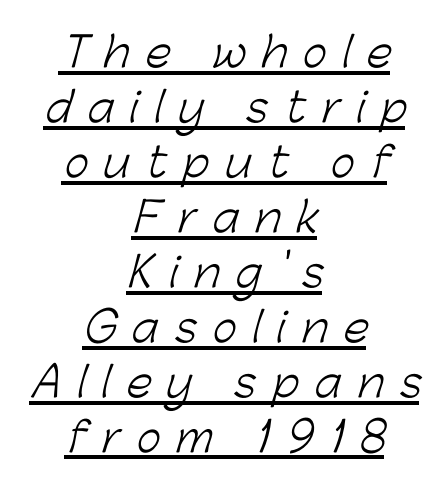
Q: Is the text bold? A: No.
Q: Is the typeface a serif or a sans-serif typeface? A: Sans-serif.
Q: Is the text underlined? A: Yes.
Q: How is the paragraph aligned? A: Centered.
Q: Is the spacing between letters normal or unusually wide? A: Unusually wide.
Q: Is the spacing between lines tight, normal or loose? A: Normal.
Q: Width (condensed, normal, or wide)? A: Normal.
Q: Stroke contrast? A: Low.
Q: x-height? A: Medium.
Q: Monospaced? A: No.
